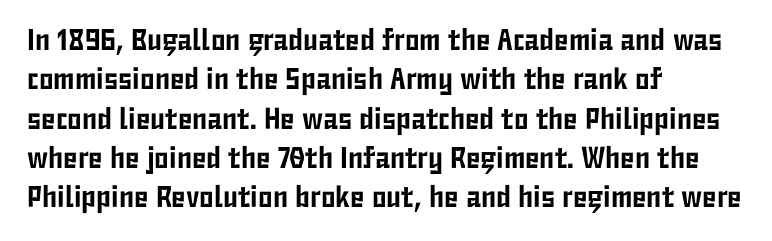
{"serif": "no", "italic": "no", "width": "condensed", "stroke_contrast": "low", "x_height": "medium", "monospaced": "no", "underline": "no", "align": "left", "line_spacing": "normal", "line_spacing_ratio": 1.31, "letter_spacing": "normal", "letter_spacing_em": 0.0, "glyph_px": 30}
